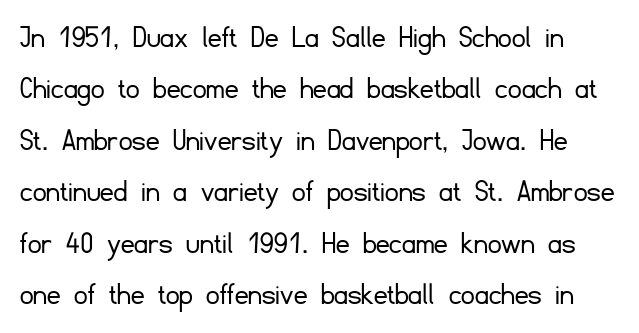
{"serif": "no", "italic": "no", "bold": "no", "weight": "light", "width": "normal", "stroke_contrast": "low", "x_height": "small", "monospaced": "no", "underline": "no", "line_spacing": "normal", "line_spacing_ratio": 1.56, "letter_spacing": "normal", "letter_spacing_em": 0.0, "glyph_px": 33}
